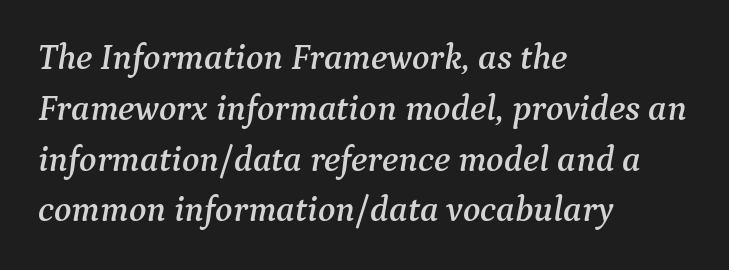
{"serif": "yes", "italic": "yes", "lean": "right", "slant_degrees": 9, "width": "normal", "stroke_contrast": "medium", "x_height": "medium", "monospaced": "no", "underline": "no", "align": "left", "line_spacing": "normal", "line_spacing_ratio": 1.41, "letter_spacing": "normal", "letter_spacing_em": 0.0, "glyph_px": 36}
